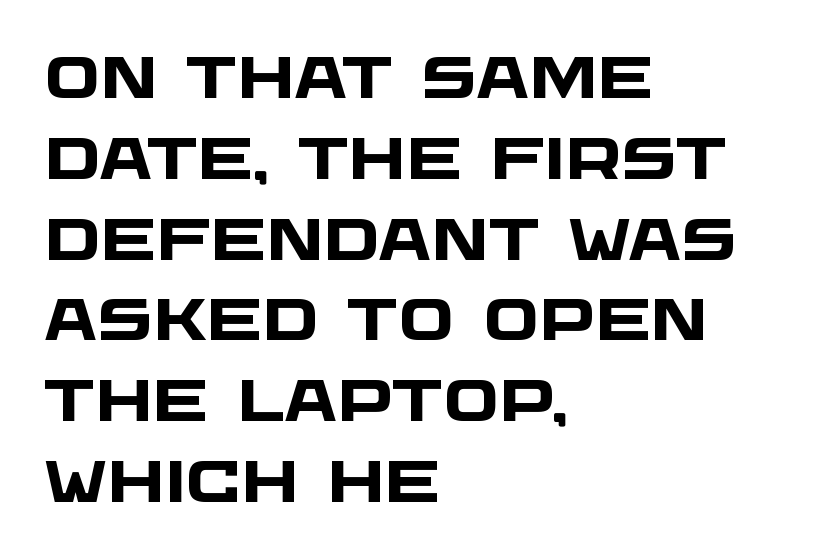
Q: Is the text bold? A: Yes.
Q: Is the typeface a serif or a sans-serif typeface? A: Sans-serif.
Q: Is the text underlined? A: No.
Q: How is the paragraph aligned? A: Left-aligned.
Q: Is the spacing between letters normal or unusually wide? A: Normal.
Q: Is the spacing between lines tight, normal or loose? A: Normal.
Q: Width (condensed, normal, or wide)? A: Wide.
Q: Stroke contrast? A: Low.
Q: x-height? A: Large.
Q: Monospaced? A: No.
